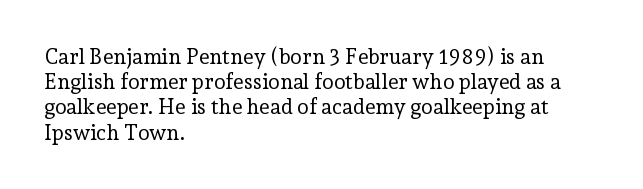
The image shows 21 px text type, upright; set left-aligned, line spacing 1.2x, normal letter spacing, not underlined.
